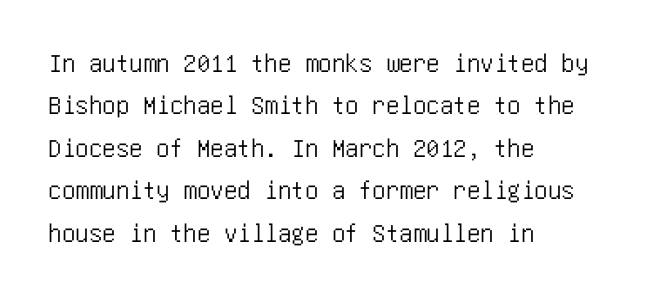
Successive baselines arrive at the customary interval. Tall strokes in this sample are plumb rather than angled. Where is the straight margin? On the left. Lines of text with bare space underneath. Each word holds together tightly as a unit, with standard inter-letter gaps.
